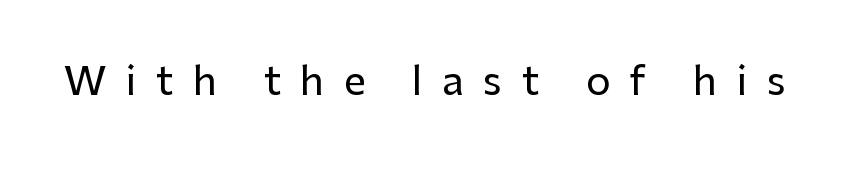
{"serif": "no", "italic": "no", "width": "normal", "stroke_contrast": "low", "x_height": "medium", "monospaced": "no", "underline": "no", "letter_spacing": "wide", "letter_spacing_em": 0.5, "glyph_px": 39}
